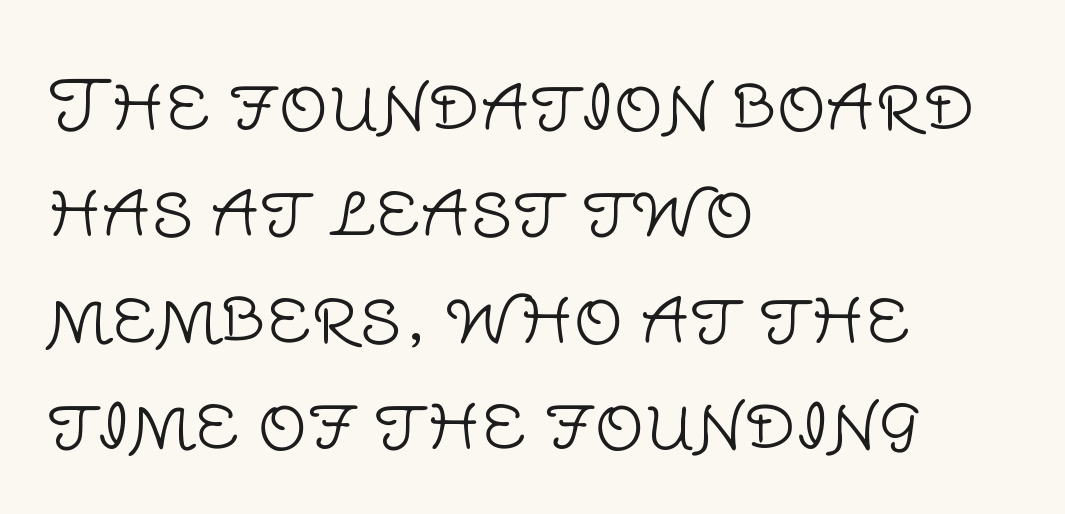
{"serif": "no", "bold": "no", "weight": "light", "width": "normal", "stroke_contrast": "low", "x_height": "large", "monospaced": "no", "underline": "no", "align": "left", "line_spacing": "normal", "line_spacing_ratio": 1.54, "letter_spacing": "normal", "letter_spacing_em": 0.0, "glyph_px": 69}
